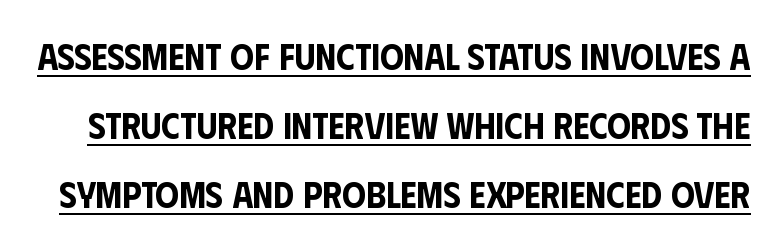
Q: Is the text italic (slanted)? A: No, it is upright.
Q: Is the typeface a serif or a sans-serif typeface? A: Sans-serif.
Q: Is the text underlined? A: Yes.
Q: Is the spacing between letters normal or unusually wide? A: Normal.
Q: Width (condensed, normal, or wide)? A: Condensed.
Q: Stroke contrast? A: Low.
Q: x-height? A: Large.
Q: Monospaced? A: No.
